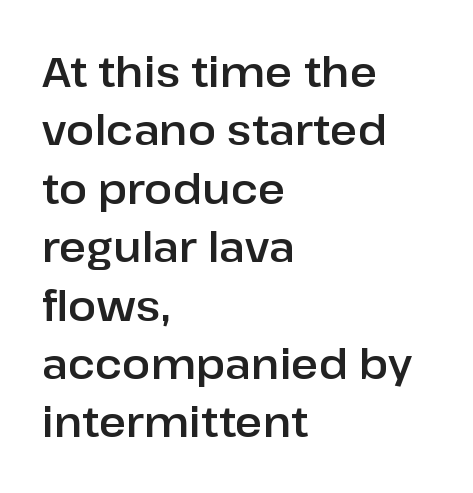
{"serif": "no", "italic": "no", "width": "normal", "stroke_contrast": "low", "x_height": "medium", "monospaced": "no", "underline": "no", "align": "left", "line_spacing": "normal", "line_spacing_ratio": 1.39, "letter_spacing": "normal", "letter_spacing_em": 0.0, "glyph_px": 42}
